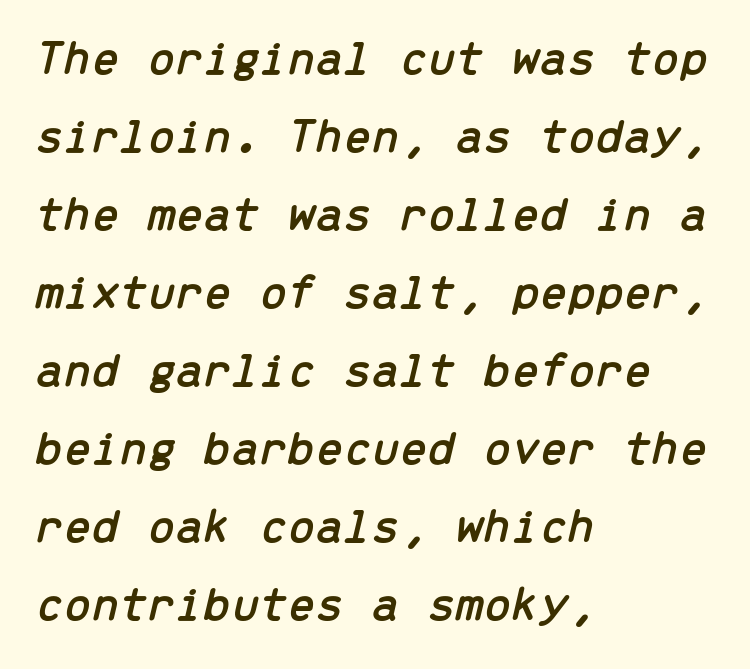
A bare baseline throughout the passage. Teacher's note: observe the even left margin — that is flush-left alignment. The block of text has a typical density, with ordinary space between rows. Is this a fixed-width face? Yes — each glyph sits in an identical cell.
